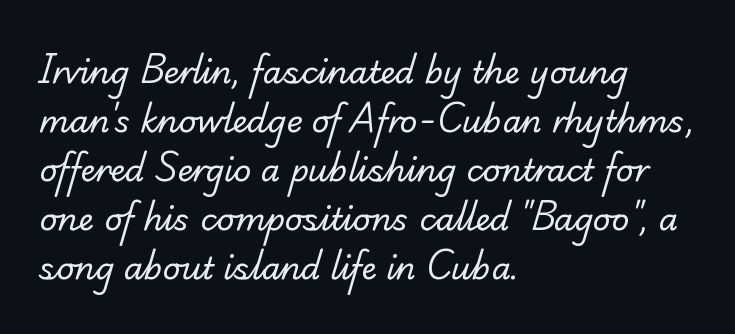
The image shows 31 px regular-weight serif type; set left-aligned, normal line spacing (1.58x), normal letter spacing, not underlined; low stroke contrast and a small x-height.
